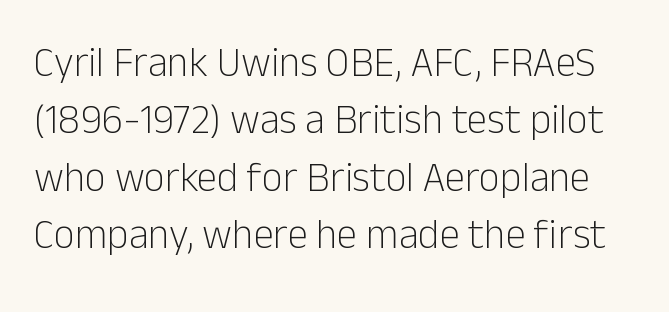
Weight: regular or lighter. Students, observe: this is what conventionally led text looks like. Vertical strokes here are truly vertical. How are the letters spaced? Ordinarily, with no added tracking. Plain, unruled lines of type.
